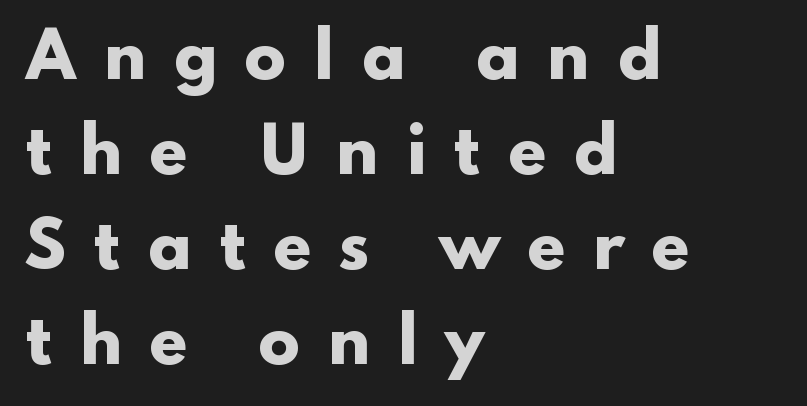
Q: Is the text bold? A: Yes.
Q: Is the text italic (slanted)? A: No, it is upright.
Q: Is the typeface a serif or a sans-serif typeface? A: Sans-serif.
Q: Is the text underlined? A: No.
Q: How is the paragraph aligned? A: Left-aligned.
Q: Is the spacing between letters normal or unusually wide? A: Unusually wide.
Q: Is the spacing between lines tight, normal or loose? A: Normal.
Q: Width (condensed, normal, or wide)? A: Wide.
Q: Stroke contrast? A: Low.
Q: x-height? A: Small.
Q: Monospaced? A: No.
